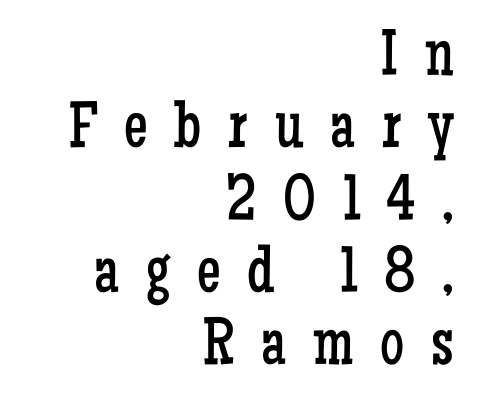
The image shows 67 px regular-weight, condensed serif type, upright; set right-aligned, tight line spacing (1.08x), unusually wide letter spacing (+0.4 em), not underlined; low stroke contrast and a medium x-height.
